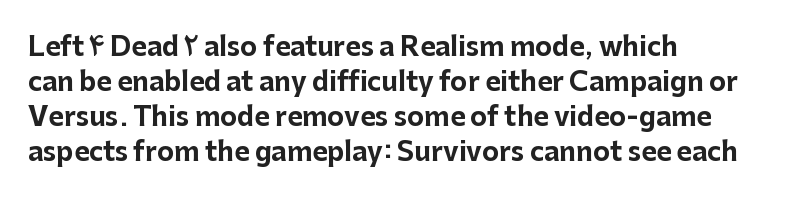
Q: Is the text bold? A: Yes.
Q: Is the text italic (slanted)? A: No, it is upright.
Q: Is the text underlined? A: No.
Q: How is the paragraph aligned? A: Left-aligned.
Q: Is the spacing between letters normal or unusually wide? A: Normal.
Q: Is the spacing between lines tight, normal or loose? A: Normal.
